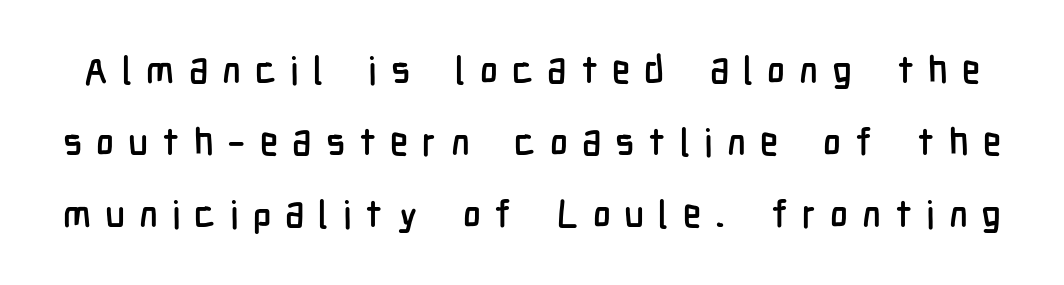
The image shows 38 px condensed sans-serif type, upright; set line spacing 1.89x, unusually wide letter spacing (+0.37 em), not underlined; low stroke contrast and a medium x-height.
